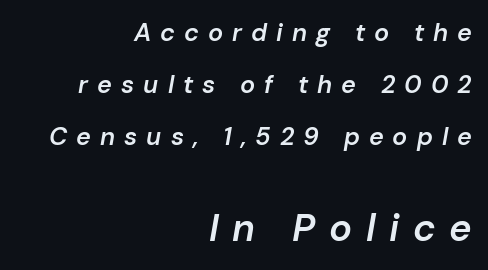
The image shows 38 px semibold type, italic (leaning right); set right-aligned, loose line spacing (2.09x), unusually wide letter spacing (+0.36 em), not underlined; the second (bottom) block is 1.52x larger; low stroke contrast and a medium x-height.
